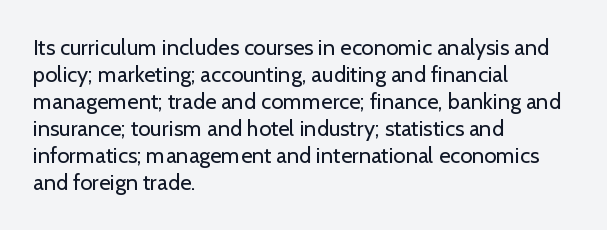
Beneath every word, the page is bare. The lettering holds an erect, upright posture throughout. Caption: face not bold, strokes unweighted. The gaps between neighbouring characters are ordinary and unremarkable.
